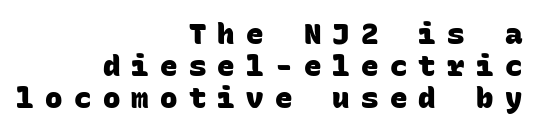
Spacing verdict: monospaced, one width for all characters. The passage shown is not underscored anywhere. Look at the tracking — it's clearly loosened, letters drifting apart. The typesetter chose a ragged-left arrangement here. I'd describe the lettering as bold — thick and assertive. If you measured baseline to baseline, you'd find a short distance.
